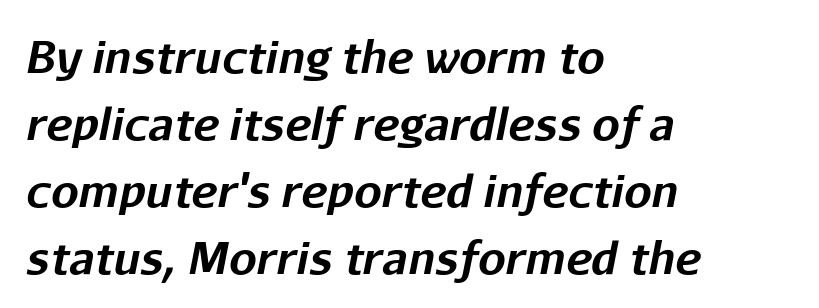
{"italic": "yes", "lean": "right", "slant_degrees": 11, "bold": "yes", "weight": "bold", "width": "normal", "stroke_contrast": "low", "x_height": "medium", "monospaced": "no", "underline": "no", "align": "left", "line_spacing": "normal", "line_spacing_ratio": 1.52, "letter_spacing": "normal", "letter_spacing_em": 0.0, "glyph_px": 44}
